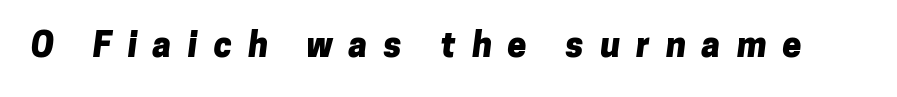
The baseline area is clear. A typesetter would call this heavily tracked-out type. Unlike a traditional serif, this face leaves its strokes unadorned. Typesetter's note: full bold, strokes at maximum text heaviness.
